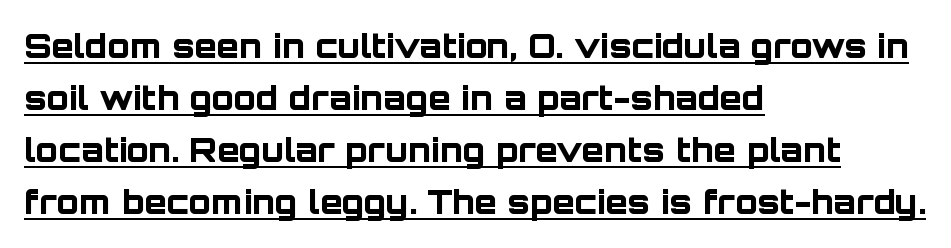
The image shows 33 px bold sans-serif type, upright; set left-aligned, normal line spacing (1.58x), normal letter spacing, underlined; low stroke contrast and a large x-height.
